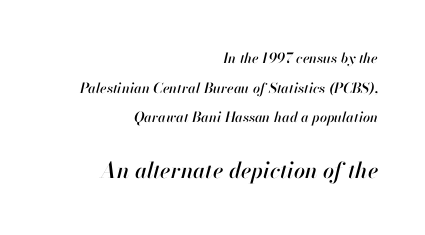
Q: Is the text italic (slanted)? A: Yes, it leans right by about 13 degrees.
Q: Is the text underlined? A: No.
Q: How is the paragraph aligned? A: Right-aligned.
Q: Is the spacing between letters normal or unusually wide? A: Normal.
Q: Is the spacing between lines tight, normal or loose? A: Loose.
Q: Which block of text is set in a larger size, the first (top) or the second (bottom)? A: The second (bottom) one.
